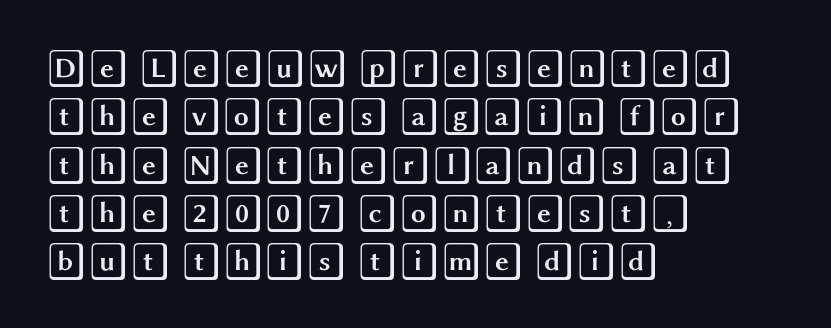
Q: Is the text italic (slanted)? A: No, it is upright.
Q: Is the text underlined? A: No.
Q: How is the paragraph aligned? A: Left-aligned.
Q: Is the spacing between letters normal or unusually wide? A: Normal.
Q: Is the spacing between lines tight, normal or loose? A: Normal.
Q: Width (condensed, normal, or wide)? A: Wide.
Q: x-height? A: Large.
